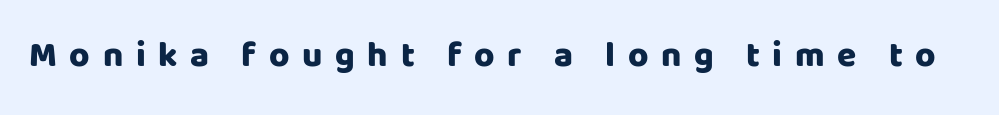
The image shows 35 px heavy sans-serif type, upright; set unusually wide letter spacing (+0.36 em), not underlined; low stroke contrast and a large x-height.
